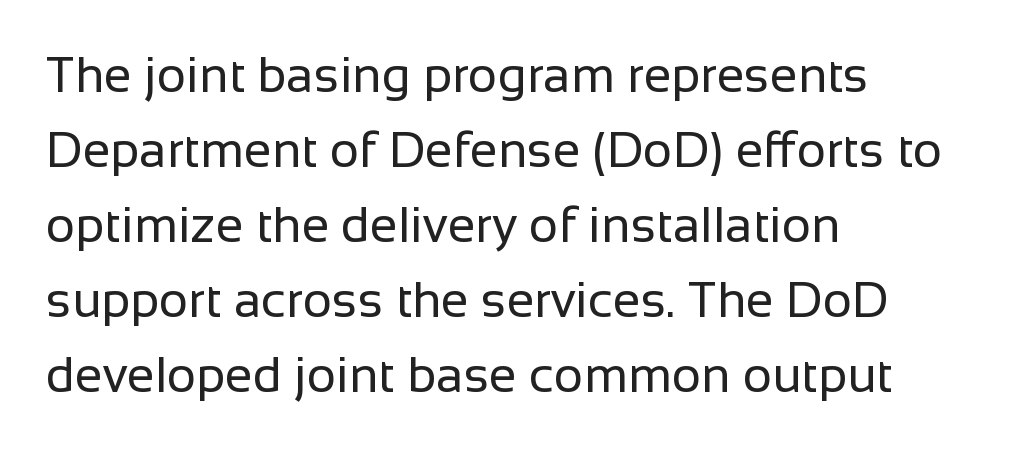
The image shows 50 px regular-weight sans-serif type, upright; set left-aligned, normal line spacing (1.5x), normal letter spacing, not underlined; low stroke contrast and a medium x-height.
